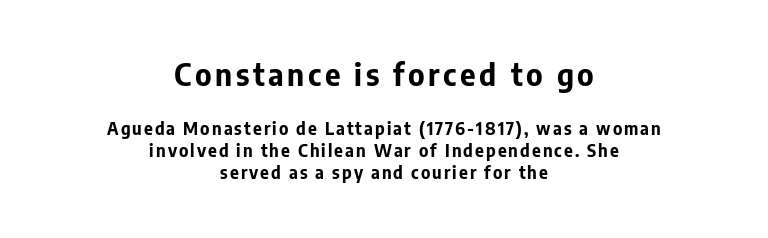
Honestly, the row spacing looks completely unremarkable. The earlier block is typeset at a bigger size than the later block. Classification — sans serif. Check the space under the baseline: it is left empty.
